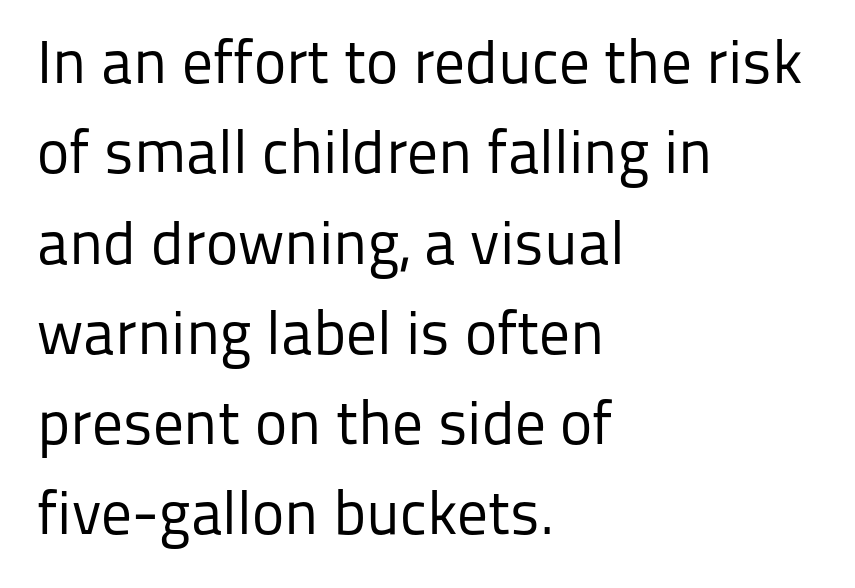
{"serif": "no", "italic": "no", "bold": "no", "weight": "regular", "width": "normal", "stroke_contrast": "low", "x_height": "medium", "monospaced": "no", "underline": "no", "align": "left", "line_spacing": "normal", "line_spacing_ratio": 1.48, "letter_spacing": "normal", "letter_spacing_em": 0.0, "glyph_px": 61}
